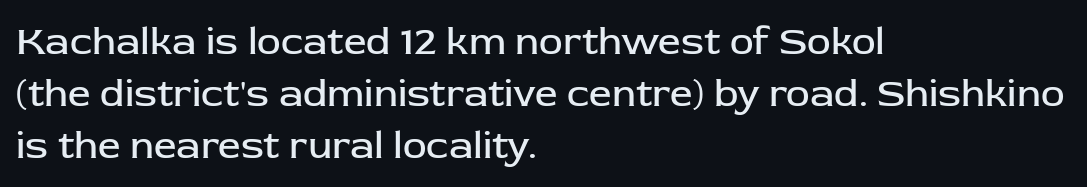
The image shows 40 px regular-weight sans-serif type, upright; set left-aligned, normal line spacing (1.3x), normal letter spacing, not underlined; low stroke contrast and a medium x-height.
